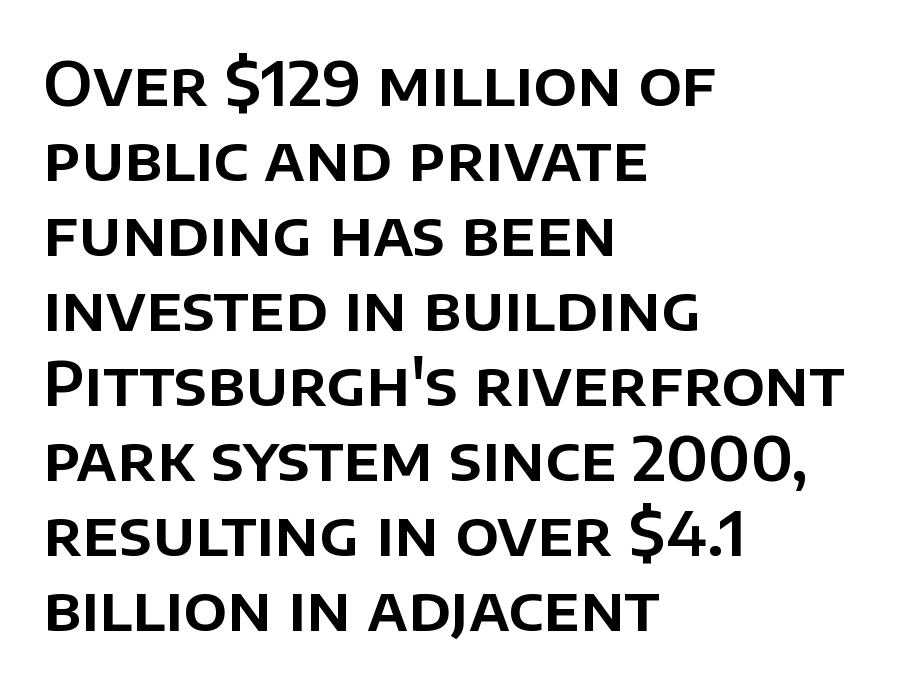
Q: Is the text italic (slanted)? A: No, it is upright.
Q: Is the typeface a serif or a sans-serif typeface? A: Sans-serif.
Q: Is the text underlined? A: No.
Q: How is the paragraph aligned? A: Left-aligned.
Q: Is the spacing between letters normal or unusually wide? A: Normal.
Q: Width (condensed, normal, or wide)? A: Normal.
Q: Stroke contrast? A: Low.
Q: x-height? A: Large.
Q: Monospaced? A: No.
